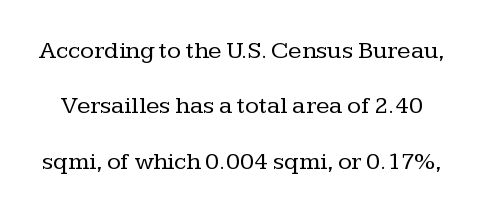
{"italic": "no", "bold": "no", "underline": "no", "line_spacing": "loose", "line_spacing_ratio": 2.22, "letter_spacing": "normal", "letter_spacing_em": 0.0, "glyph_px": 25}
